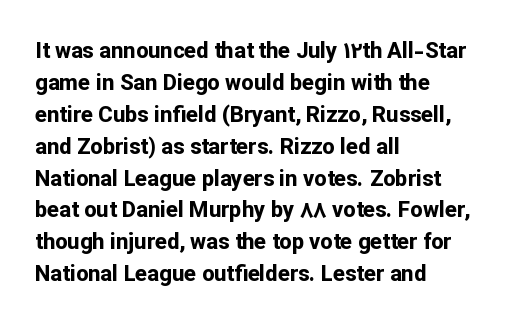
Students, observe: this is what conventionally led text looks like. Ascenders rise straight up at ninety degrees. Pretty heavy lettering here — definitely bold. The words here are not underlined.
